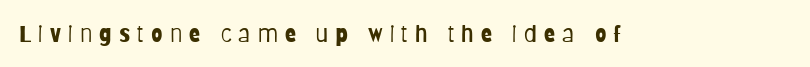
Q: Is the text bold? A: No.
Q: Is the text italic (slanted)? A: No, it is upright.
Q: Is the text underlined? A: No.
Q: Is the spacing between letters normal or unusually wide? A: Unusually wide.
